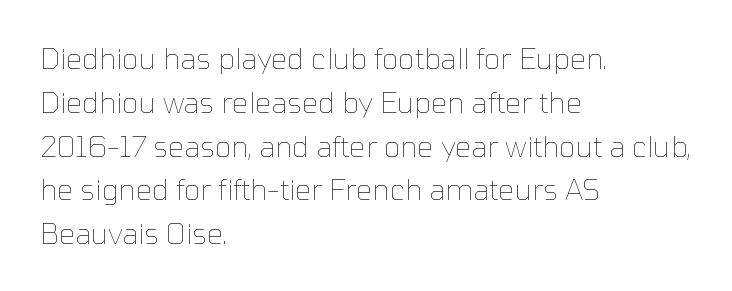
{"italic": "no", "bold": "no", "weight": "thin", "width": "normal", "stroke_contrast": "low", "x_height": "medium", "monospaced": "no", "underline": "no", "align": "left", "line_spacing": "normal", "line_spacing_ratio": 1.51, "letter_spacing": "normal", "letter_spacing_em": 0.0, "glyph_px": 29}
